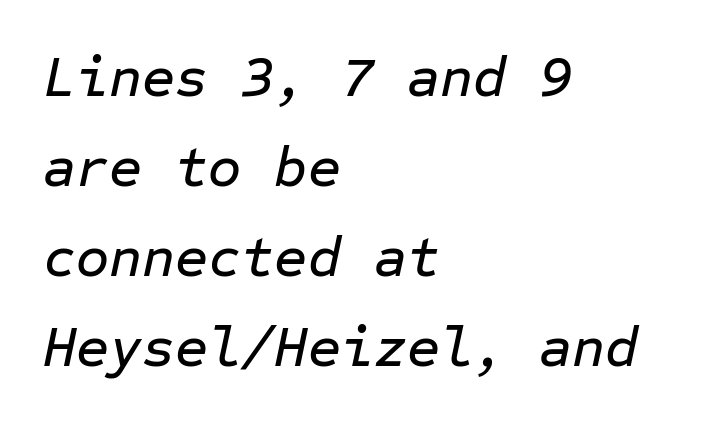
Q: Is the text italic (slanted)? A: Yes, it leans right by about 12 degrees.
Q: Is the text underlined? A: No.
Q: How is the paragraph aligned? A: Left-aligned.
Q: Is the spacing between letters normal or unusually wide? A: Normal.
Q: Is the spacing between lines tight, normal or loose? A: Normal.
Q: Width (condensed, normal, or wide)? A: Normal.
Q: Stroke contrast? A: Low.
Q: x-height? A: Medium.
Q: Monospaced? A: Yes.
